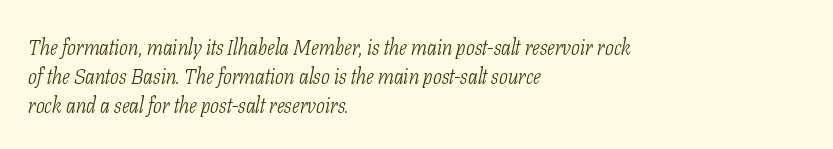
Each row of text sits above clean, open space. Stem width sits at or under what a default text font uses. The type is set solid horizontally, with unmodified tracking. Visually the block forms a straight wall on the left and a jagged coastline on the right. The whole block is typeset with a tilt.
